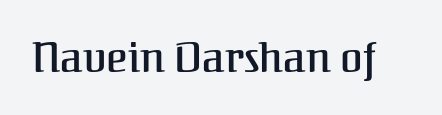
{"serif": "yes", "italic": "no", "width": "normal", "stroke_contrast": "medium", "x_height": "medium", "monospaced": "no", "underline": "no", "letter_spacing": "normal", "letter_spacing_em": 0.0, "glyph_px": 41}
